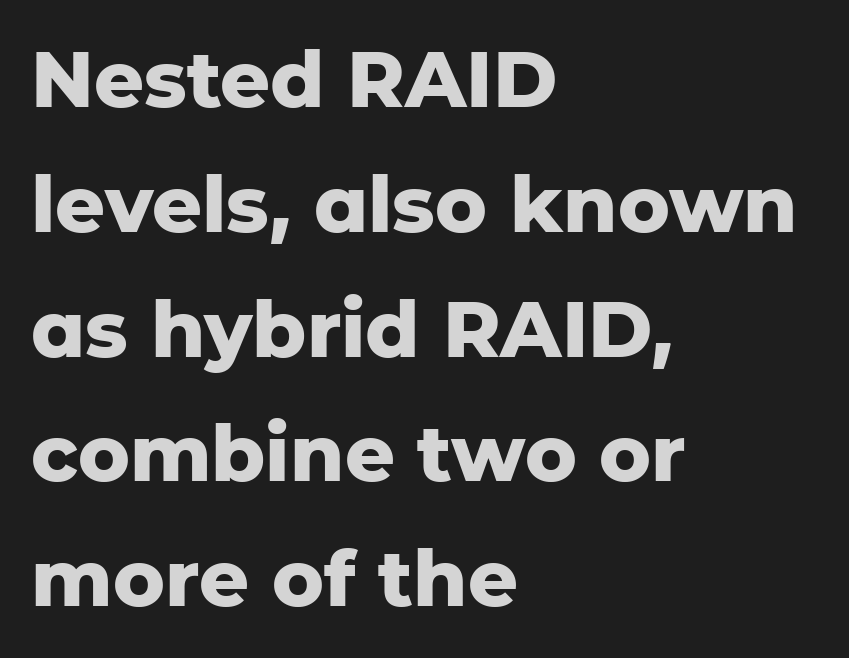
Q: Is the text bold? A: Yes.
Q: Is the text italic (slanted)? A: No, it is upright.
Q: Is the typeface a serif or a sans-serif typeface? A: Sans-serif.
Q: Is the text underlined? A: No.
Q: How is the paragraph aligned? A: Left-aligned.
Q: Is the spacing between letters normal or unusually wide? A: Normal.
Q: Is the spacing between lines tight, normal or loose? A: Normal.
Q: Width (condensed, normal, or wide)? A: Normal.
Q: Stroke contrast? A: Low.
Q: x-height? A: Medium.
Q: Monospaced? A: No.
